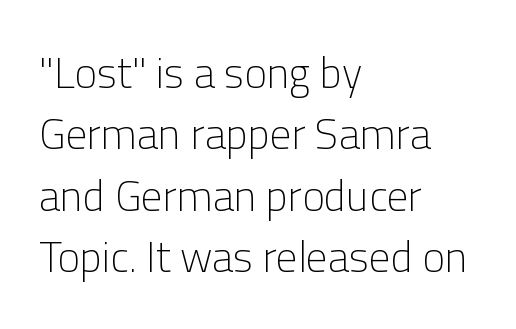
The passage shown is typeset with a sans-serif family. Students, note that the glyphs here touch the page at normal intervals. A normal amount of white space separates one row of letters from the next. Weight class: somewhere from thin through regular. Descenders hang freely into open space. Proportional: the letters do not fall into vertical columns.
